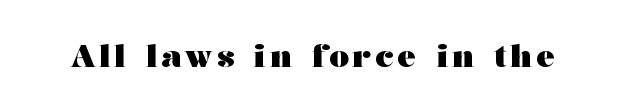
Posture: upright roman. A full-strength bold gives these letters their thick strokes. The text was rendered using a seriffed face with decorative stroke endings. Here the designer chose a conventional face with non-uniform glyph widths. Decoration check: the copy has no underline.
